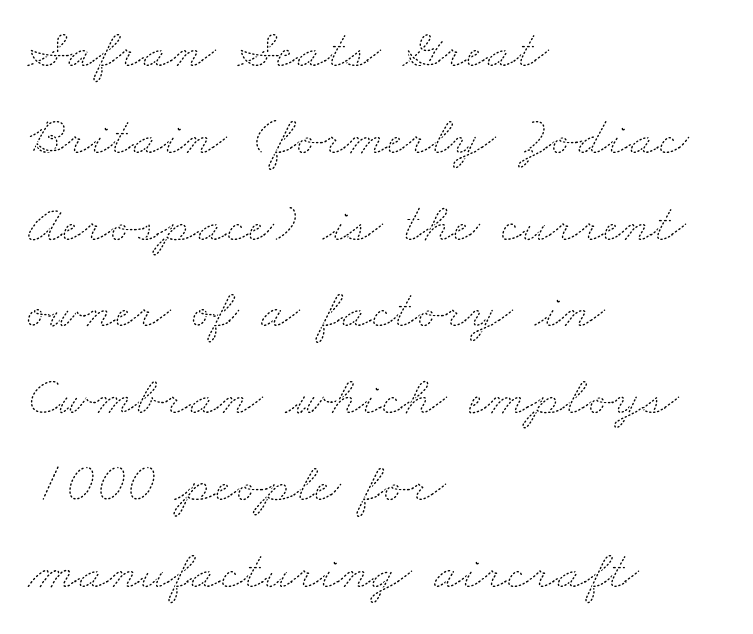
Q: Is the text bold? A: No.
Q: Is the text underlined? A: No.
Q: How is the paragraph aligned? A: Left-aligned.
Q: Is the spacing between letters normal or unusually wide? A: Normal.
Q: Is the spacing between lines tight, normal or loose? A: Normal.
Q: Width (condensed, normal, or wide)? A: Wide.
Q: Stroke contrast? A: Medium.
Q: x-height? A: Small.
Q: Monospaced? A: No.
